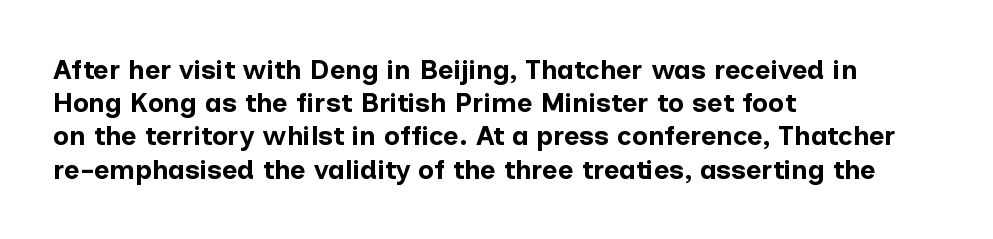
{"italic": "no", "bold": "yes", "underline": "no", "align": "left", "line_spacing_ratio": 1.23, "letter_spacing": "normal", "letter_spacing_em": 0.0, "glyph_px": 27}
